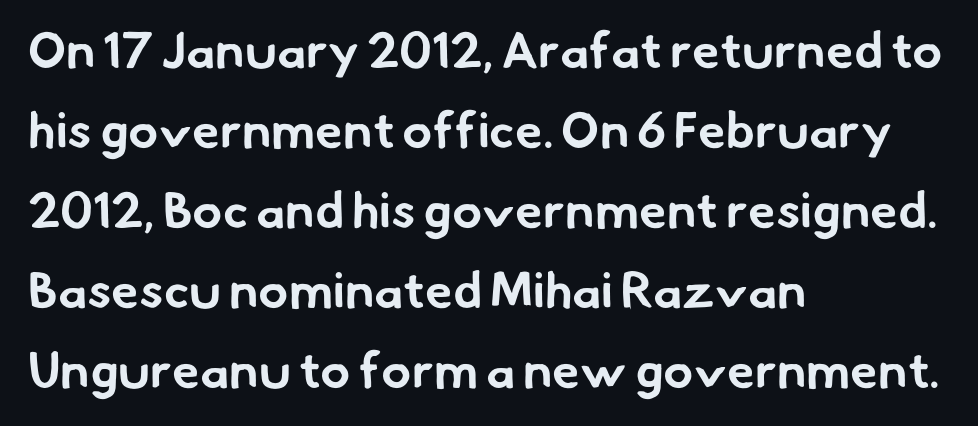
{"serif": "no", "bold": "yes", "weight": "bold", "width": "normal", "stroke_contrast": "low", "x_height": "small", "monospaced": "no", "underline": "no", "align": "left", "line_spacing": "normal", "line_spacing_ratio": 1.6, "letter_spacing": "normal", "letter_spacing_em": 0.0, "glyph_px": 50}
